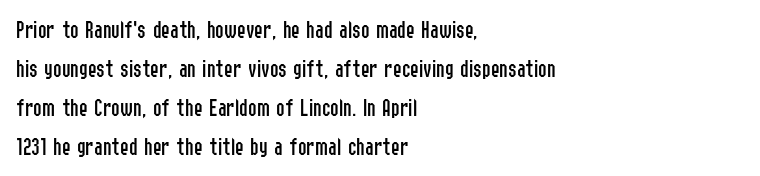
{"italic": "no", "bold": "no", "underline": "no", "align": "left", "line_spacing": "normal", "line_spacing_ratio": 1.5, "letter_spacing": "normal", "letter_spacing_em": 0.0, "glyph_px": 26}
